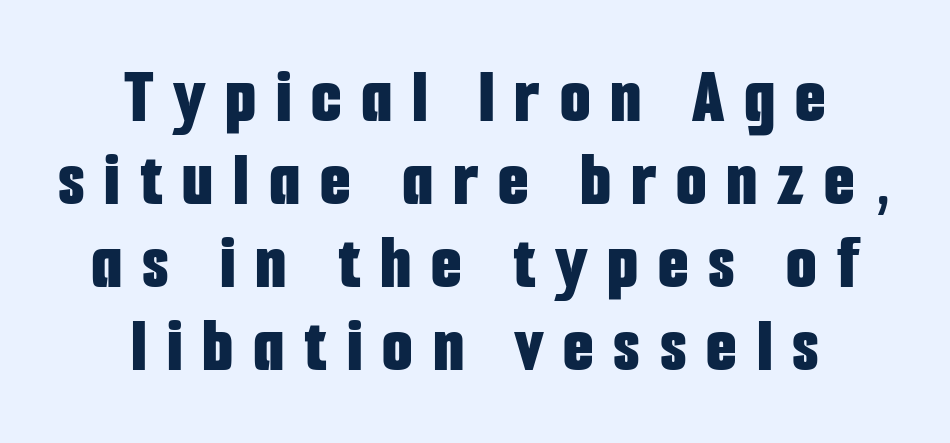
Q: Is the text bold? A: Yes.
Q: Is the text italic (slanted)? A: No, it is upright.
Q: Is the typeface a serif or a sans-serif typeface? A: Sans-serif.
Q: Is the text underlined? A: No.
Q: How is the paragraph aligned? A: Centered.
Q: Is the spacing between letters normal or unusually wide? A: Unusually wide.
Q: Is the spacing between lines tight, normal or loose? A: Tight.
Q: Width (condensed, normal, or wide)? A: Condensed.
Q: Stroke contrast? A: Low.
Q: x-height? A: Medium.
Q: Monospaced? A: No.
